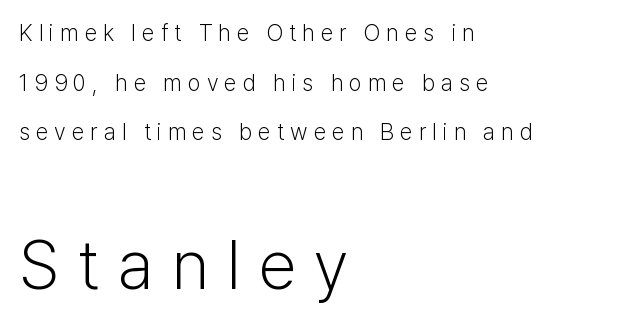
Q: Is the text bold? A: No.
Q: Is the text italic (slanted)? A: No, it is upright.
Q: Is the typeface a serif or a sans-serif typeface? A: Sans-serif.
Q: Is the text underlined? A: No.
Q: How is the paragraph aligned? A: Left-aligned.
Q: Is the spacing between letters normal or unusually wide? A: Unusually wide.
Q: Is the spacing between lines tight, normal or loose? A: Loose.
Q: Which block of text is set in a larger size, the first (top) or the second (bottom)? A: The second (bottom) one.
Q: Width (condensed, normal, or wide)? A: Normal.
Q: Stroke contrast? A: Low.
Q: x-height? A: Medium.
Q: Monospaced? A: No.
